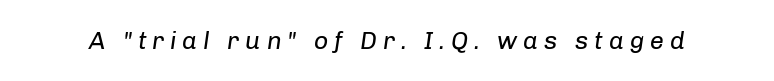
{"italic": "yes", "lean": "right", "slant_degrees": 8, "bold": "no", "underline": "no", "letter_spacing": "wide", "letter_spacing_em": 0.23, "glyph_px": 25}
